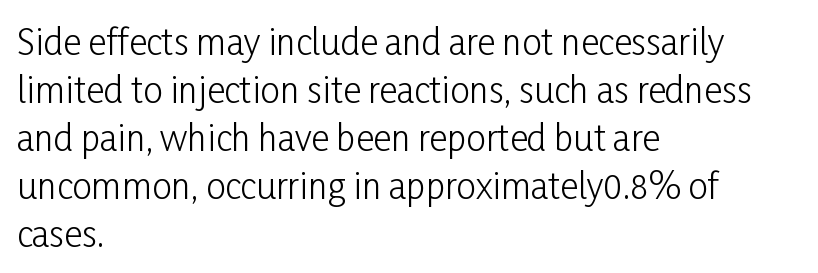
{"serif": "no", "italic": "no", "bold": "no", "weight": "light", "width": "condensed", "stroke_contrast": "low", "x_height": "medium", "monospaced": "no", "underline": "no", "align": "left", "line_spacing": "normal", "line_spacing_ratio": 1.37, "letter_spacing": "normal", "letter_spacing_em": 0.0, "glyph_px": 35}
